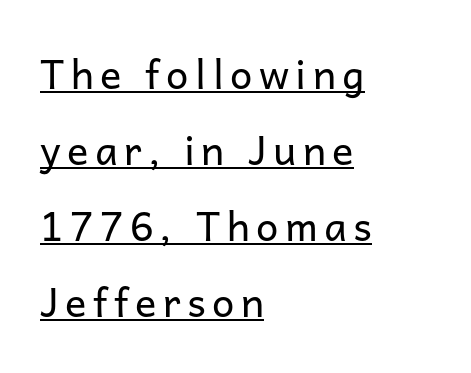
{"serif": "no", "italic": "no", "bold": "no", "weight": "regular", "width": "normal", "stroke_contrast": "low", "x_height": "medium", "monospaced": "no", "underline": "yes", "align": "left", "line_spacing": "loose", "line_spacing_ratio": 1.9, "glyph_px": 40}
